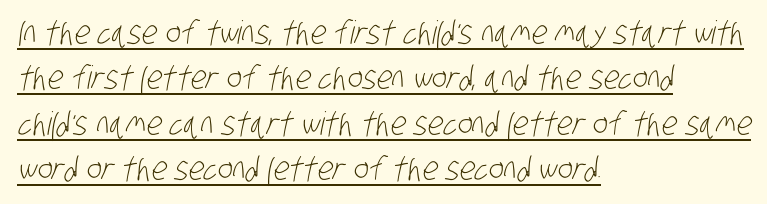
Grotesque or geometric, the face here clearly has no serifs. Is this a fixed-width face? No — the glyphs have proportional, varying widths. Is there an underline? Yes — a line sits under the letters. These lines keep a tight, regular rhythm from letter to letter. The font is comparable to plain body text, perhaps lighter. The lines are quadded left.
